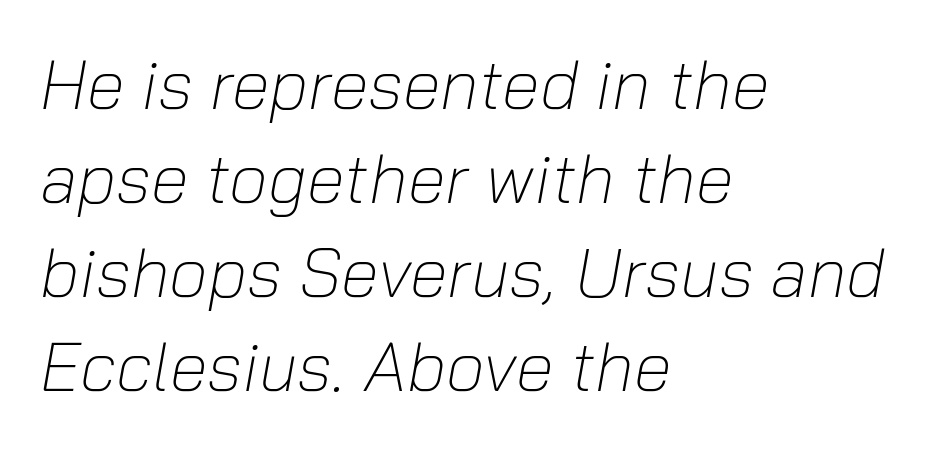
The image shows 69 px light type, italic (leaning right); set left-aligned, normal line spacing (1.36x), normal letter spacing, not underlined; low stroke contrast and a medium x-height.
